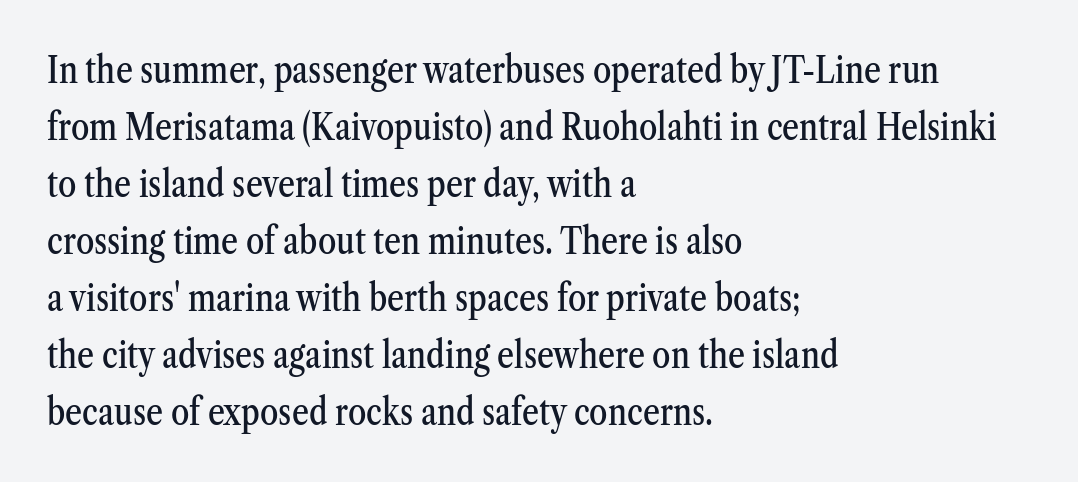
Q: Is the text italic (slanted)? A: No, it is upright.
Q: Is the typeface a serif or a sans-serif typeface? A: Serif.
Q: Is the text underlined? A: No.
Q: How is the paragraph aligned? A: Left-aligned.
Q: Is the spacing between letters normal or unusually wide? A: Normal.
Q: Is the spacing between lines tight, normal or loose? A: Normal.
Q: Width (condensed, normal, or wide)? A: Condensed.
Q: Stroke contrast? A: Medium.
Q: x-height? A: Medium.
Q: Monospaced? A: No.
